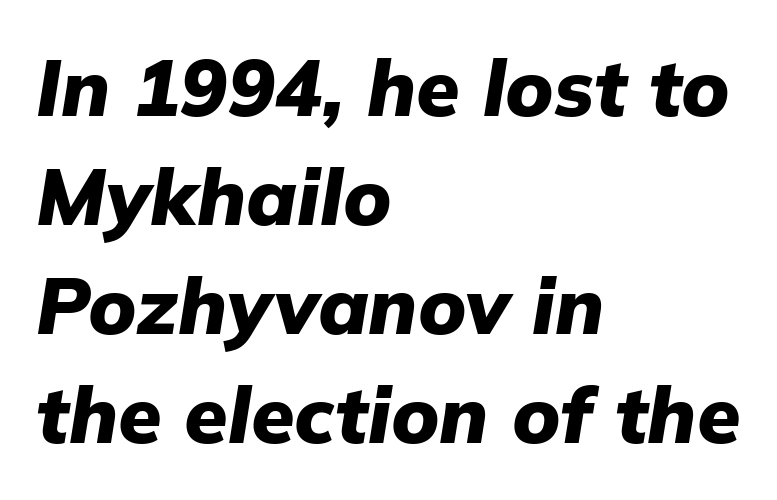
Q: Is the text bold? A: Yes.
Q: Is the text italic (slanted)? A: Yes, it leans right by about 9 degrees.
Q: Is the text underlined? A: No.
Q: How is the paragraph aligned? A: Left-aligned.
Q: Is the spacing between letters normal or unusually wide? A: Normal.
Q: Is the spacing between lines tight, normal or loose? A: Normal.
Q: Width (condensed, normal, or wide)? A: Normal.
Q: Stroke contrast? A: Low.
Q: x-height? A: Medium.
Q: Monospaced? A: No.
